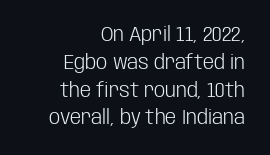
Q: Is the text bold? A: No.
Q: Is the text italic (slanted)? A: No, it is upright.
Q: Is the text underlined? A: No.
Q: How is the paragraph aligned? A: Right-aligned.
Q: Is the spacing between letters normal or unusually wide? A: Normal.
Q: Is the spacing between lines tight, normal or loose? A: Normal.
